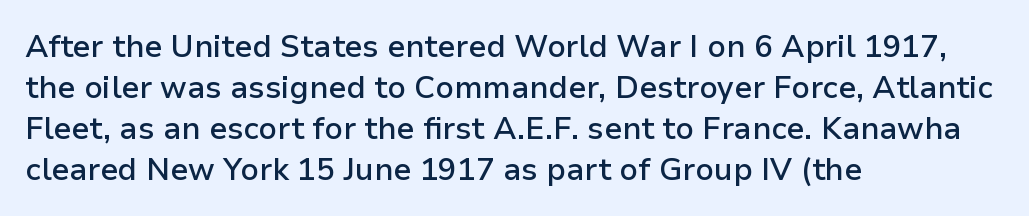
There is no visible air inserted between adjacent glyphs. The glyphs in this specimen are sans serif. When letters stand straight like this, we call the style roman or upright. Underline: absent.
